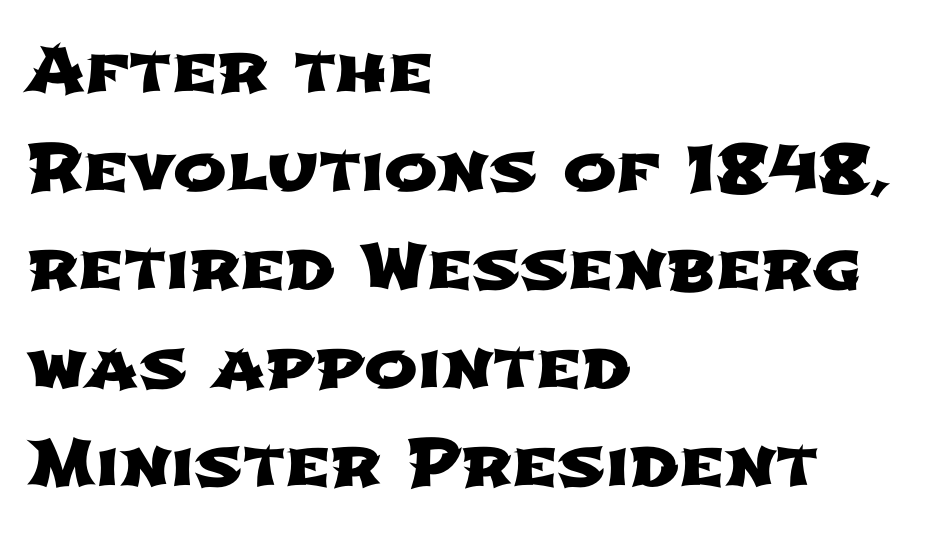
Where is the straight margin? On the left. Words float on clear page, feet unadorned. This block has exactly the height ordinary leading produces. Characters follow at the spacing the type designer built in.
